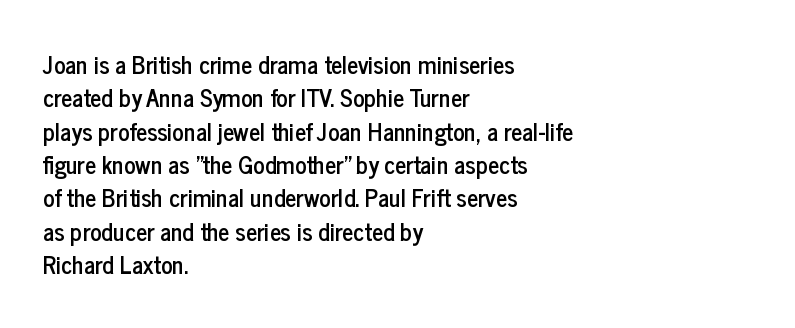
Q: Is the text italic (slanted)? A: No, it is upright.
Q: Is the text underlined? A: No.
Q: How is the paragraph aligned? A: Left-aligned.
Q: Is the spacing between letters normal or unusually wide? A: Normal.
Q: Is the spacing between lines tight, normal or loose? A: Normal.
